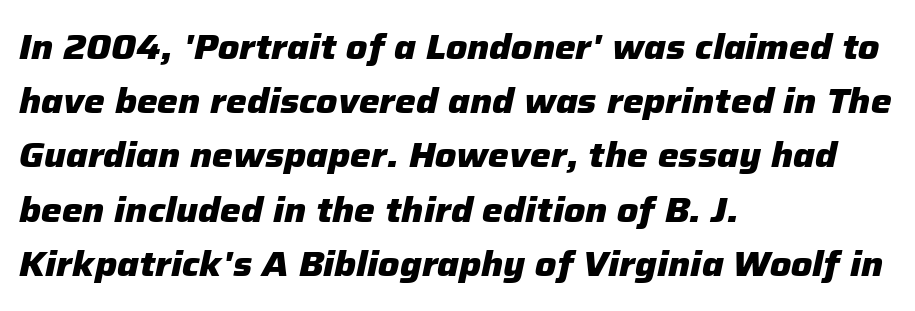
The image shows 35 px heavy type, italic (leaning right); set left-aligned, normal line spacing (1.55x), normal letter spacing, not underlined; low stroke contrast and a medium x-height.
